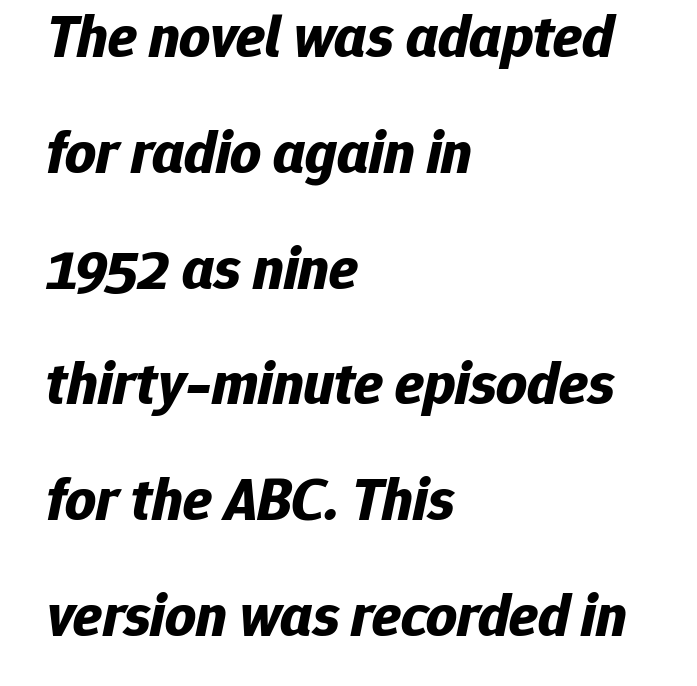
The image shows 60 px bold type, italic (leaning right); set left-aligned, loose line spacing (1.93x), normal letter spacing, not underlined; low stroke contrast and a medium x-height.
